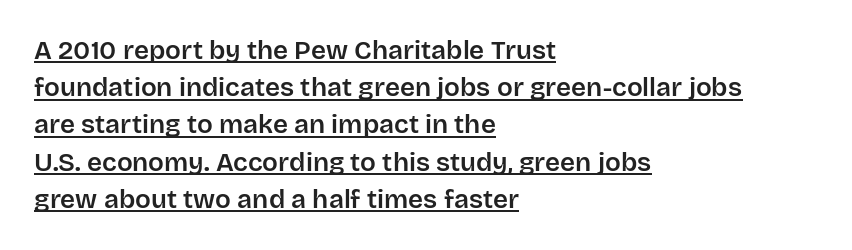
The image shows 26 px text type, upright; set left-aligned, normal line spacing (1.43x), normal letter spacing, underlined.
